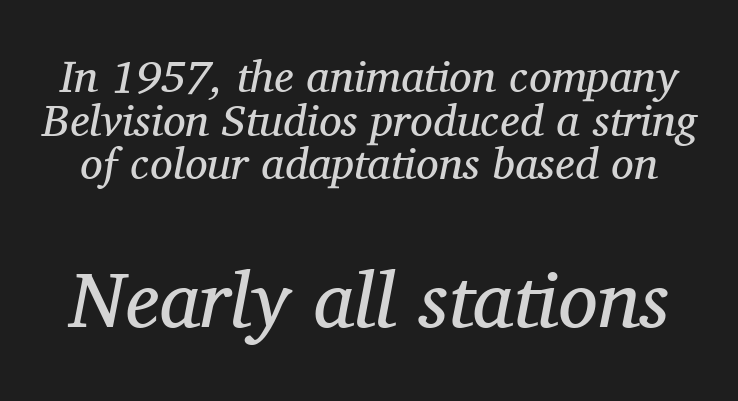
The image shows 79 px regular-weight serif type, italic (leaning right); set tight line spacing (0.97x), normal letter spacing, not underlined; the second (bottom) block is 1.76x larger; medium stroke contrast and a medium x-height.
